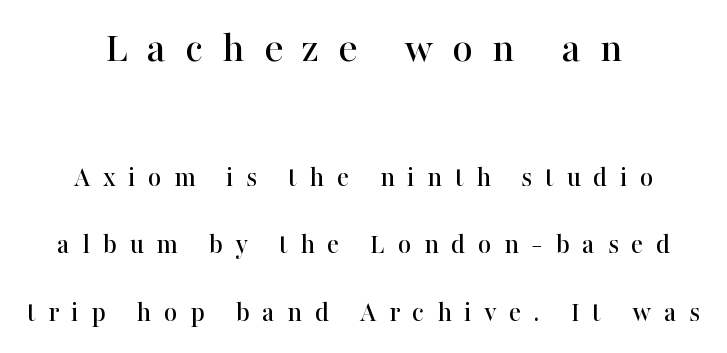
{"serif": "yes", "italic": "no", "width": "normal", "stroke_contrast": "high", "x_height": "medium", "monospaced": "no", "underline": "no", "align": "center", "line_spacing": "loose", "line_spacing_ratio": 2.33, "letter_spacing": "wide", "letter_spacing_em": 0.43, "larger_block": "first", "size_ratio": 1.52, "glyph_px": 44}
